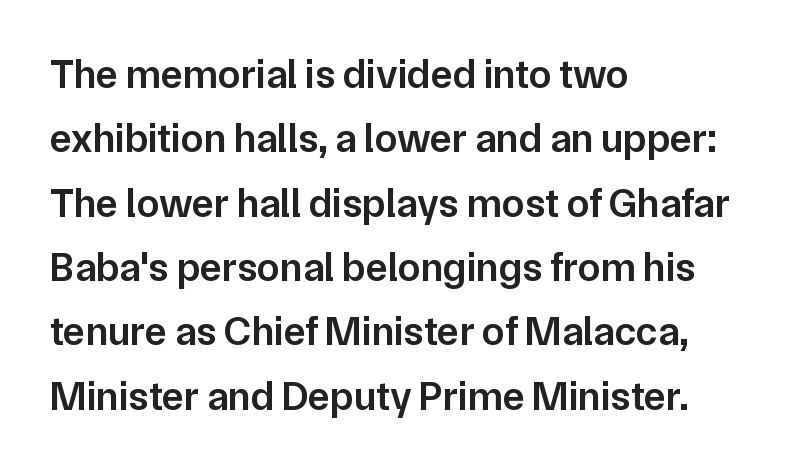
Looks like regular typesetting: each glyph gets only the width it needs. The string is rendered with underlining switched off. The tracking reads as untouched default to a designer's eye. This is the in-between weight designers call semibold or demi. Vertically, the passage feels balanced, rows spaced as you'd expect. You can tell it's not italic because the verticals are truly vertical.
